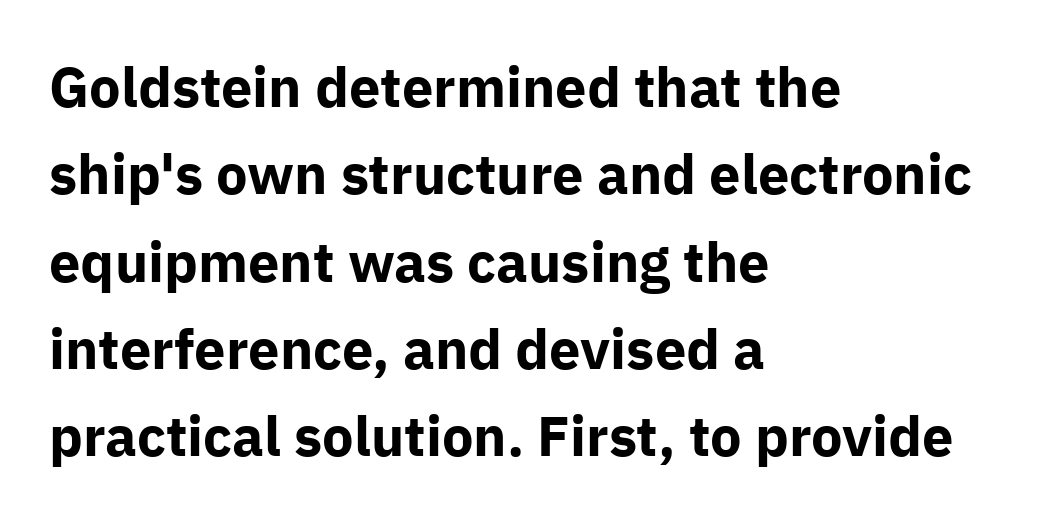
The image shows 56 px bold sans-serif type, upright; set left-aligned, normal line spacing (1.56x), normal letter spacing, not underlined; low stroke contrast and a medium x-height.
